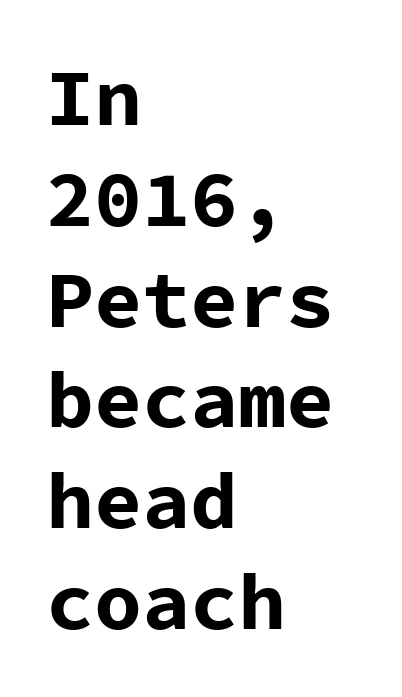
Q: Is the text bold? A: Yes.
Q: Is the text italic (slanted)? A: No, it is upright.
Q: Is the typeface a serif or a sans-serif typeface? A: Sans-serif.
Q: Is the text underlined? A: No.
Q: How is the paragraph aligned? A: Left-aligned.
Q: Is the spacing between letters normal or unusually wide? A: Normal.
Q: Is the spacing between lines tight, normal or loose? A: Normal.
Q: Width (condensed, normal, or wide)? A: Normal.
Q: Stroke contrast? A: Low.
Q: x-height? A: Medium.
Q: Monospaced? A: Yes.
